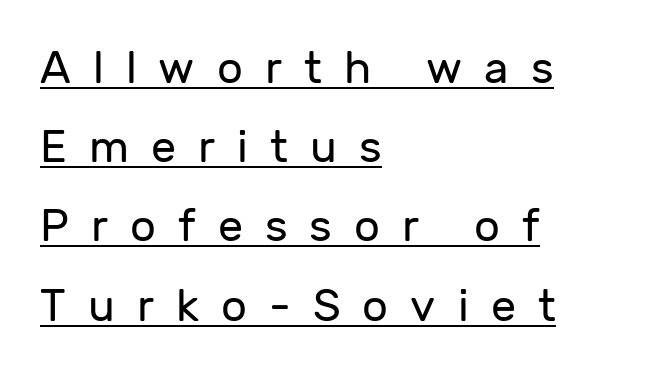
Q: Is the text bold? A: No.
Q: Is the text italic (slanted)? A: No, it is upright.
Q: Is the typeface a serif or a sans-serif typeface? A: Sans-serif.
Q: Is the text underlined? A: Yes.
Q: How is the paragraph aligned? A: Left-aligned.
Q: Is the spacing between letters normal or unusually wide? A: Unusually wide.
Q: Width (condensed, normal, or wide)? A: Normal.
Q: Stroke contrast? A: Low.
Q: x-height? A: Medium.
Q: Monospaced? A: No.
